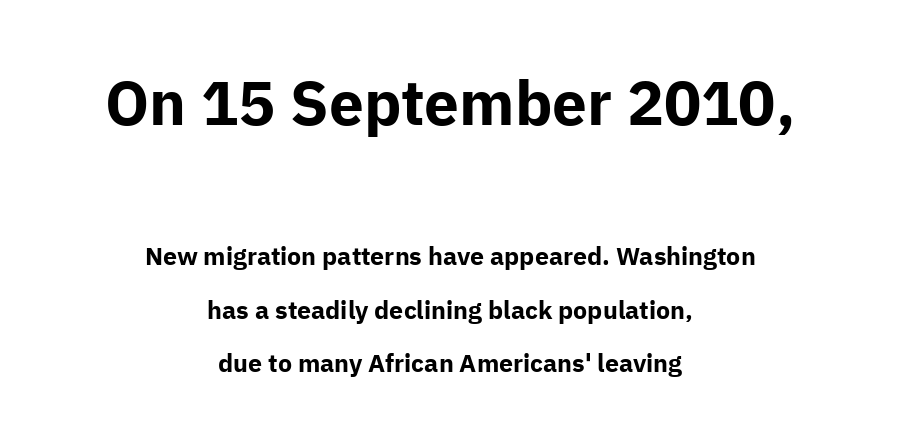
{"serif": "no", "italic": "no", "bold": "yes", "weight": "bold", "width": "normal", "stroke_contrast": "low", "x_height": "medium", "monospaced": "no", "underline": "no", "align": "center", "line_spacing": "loose", "line_spacing_ratio": 2.14, "letter_spacing": "normal", "letter_spacing_em": 0.0, "larger_block": "first", "size_ratio": 2.48, "glyph_px": 62}
